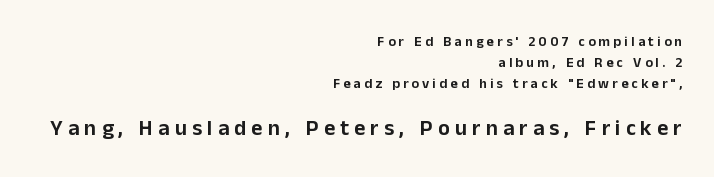
Q: Is the text italic (slanted)? A: No, it is upright.
Q: Is the text underlined? A: No.
Q: How is the paragraph aligned? A: Right-aligned.
Q: Is the spacing between letters normal or unusually wide? A: Unusually wide.
Q: Is the spacing between lines tight, normal or loose? A: Normal.
Q: Which block of text is set in a larger size, the first (top) or the second (bottom)? A: The second (bottom) one.
